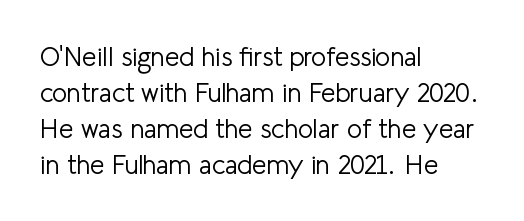
{"italic": "no", "bold": "no", "underline": "no", "align": "left", "line_spacing": "normal", "line_spacing_ratio": 1.39, "letter_spacing": "normal", "letter_spacing_em": 0.0, "glyph_px": 26}
